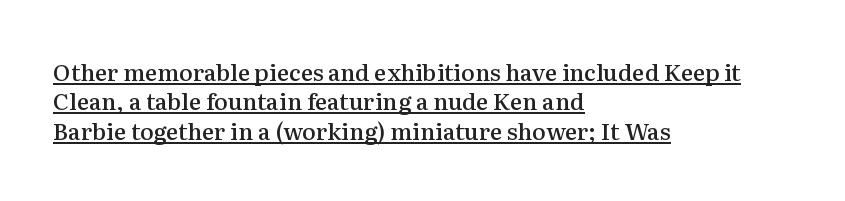
Q: Is the text bold? A: Semi-bold.
Q: Is the text italic (slanted)? A: No, it is upright.
Q: Is the text underlined? A: Yes.
Q: How is the paragraph aligned? A: Left-aligned.
Q: Is the spacing between letters normal or unusually wide? A: Normal.
Q: Is the spacing between lines tight, normal or loose? A: Normal.
